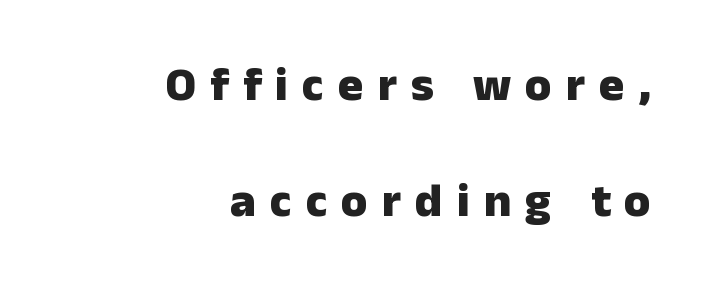
{"serif": "no", "italic": "no", "bold": "yes", "weight": "heavy", "width": "normal", "stroke_contrast": "low", "x_height": "medium", "monospaced": "no", "underline": "no", "align": "right", "line_spacing": "loose", "line_spacing_ratio": 2.41, "letter_spacing": "wide", "letter_spacing_em": 0.29, "glyph_px": 48}
